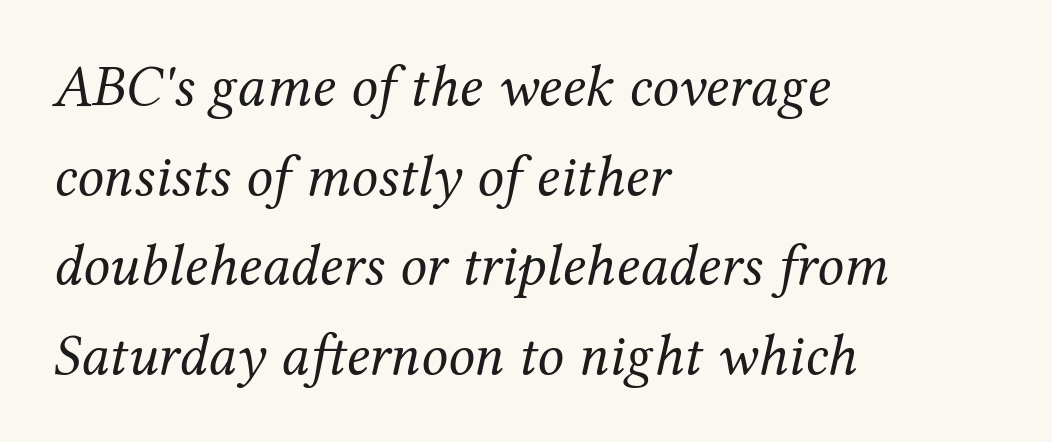
Q: Is the text bold? A: No.
Q: Is the text italic (slanted)? A: Yes, it leans right by about 12 degrees.
Q: Is the typeface a serif or a sans-serif typeface? A: Serif.
Q: Is the text underlined? A: No.
Q: How is the paragraph aligned? A: Left-aligned.
Q: Is the spacing between letters normal or unusually wide? A: Normal.
Q: Is the spacing between lines tight, normal or loose? A: Normal.
Q: Width (condensed, normal, or wide)? A: Normal.
Q: Stroke contrast? A: Medium.
Q: x-height? A: Medium.
Q: Monospaced? A: No.
